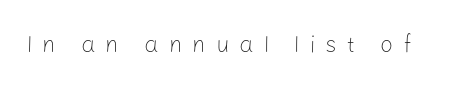
{"italic": "no", "bold": "no", "underline": "no", "letter_spacing": "wide", "letter_spacing_em": 0.43, "glyph_px": 23}
